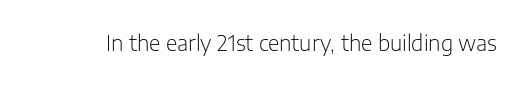
The passage shown is not underscored anywhere. The font's upright variant was chosen for this text. Stems here are at most as thick as an everyday book face. Observe the ordinary spacing: letters are neighbours, not strangers.
